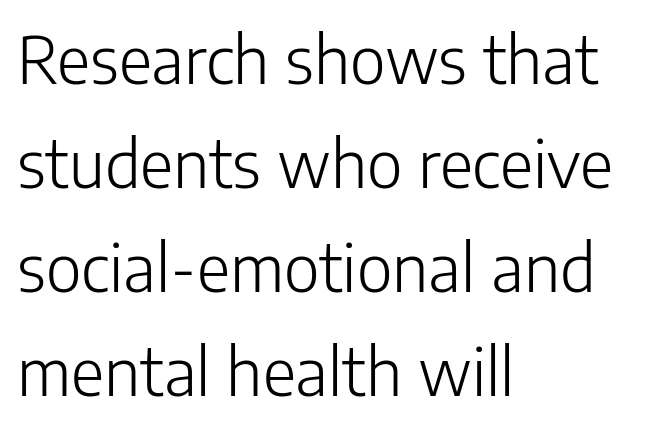
{"serif": "no", "italic": "no", "bold": "no", "weight": "light", "width": "normal", "stroke_contrast": "low", "x_height": "medium", "monospaced": "no", "underline": "no", "align": "left", "line_spacing": "normal", "line_spacing_ratio": 1.6, "letter_spacing": "normal", "letter_spacing_em": 0.0, "glyph_px": 65}
